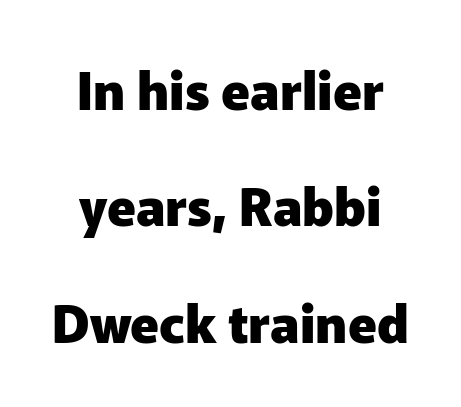
Posture: vertical. This block would shrink considerably if given ordinary leading; it's expanded now. Character widths vary here, with narrow letters taking less room than wide ones. Chunky letters — that's bold for sure. The rendering shows plain stroke endings on the letterforms — a sans-serif design. You could call the tracking neutral — neither tight nor loose.
